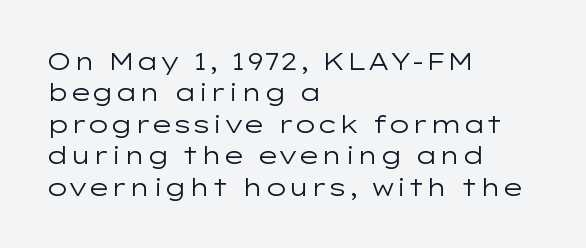
Q: Is the text bold? A: No.
Q: Is the text italic (slanted)? A: No, it is upright.
Q: Is the text underlined? A: No.
Q: How is the paragraph aligned? A: Left-aligned.
Q: Is the spacing between letters normal or unusually wide? A: Normal.
Q: Is the spacing between lines tight, normal or loose? A: Normal.
